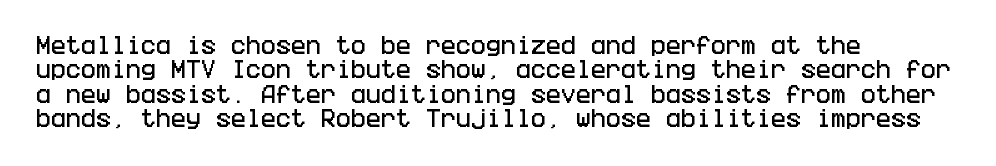
Look at the tracking — it's just the regular setting, nothing added. Horizontal alignment here is leftward, the default for most running prose. Clear beneath every line of the passage. Unlike italic type, these characters show no tilt at all.
